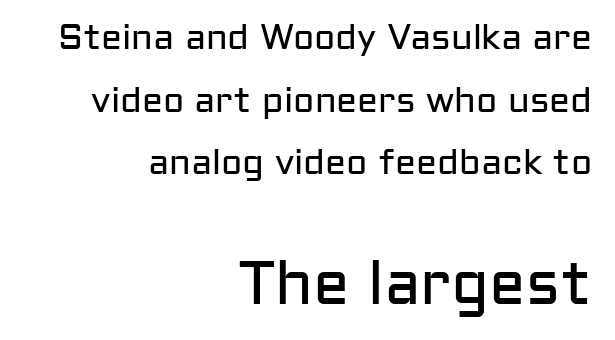
This sample uses an upright cut, with every glyph sitting square on the baseline. Serifs: no, the terminals of the letterforms are clean. A bare baseline throughout the passage. Which margin do the lines hug? The right one — the left edge is uneven. The rendering uses natural spacing where letterforms have individual widths.
